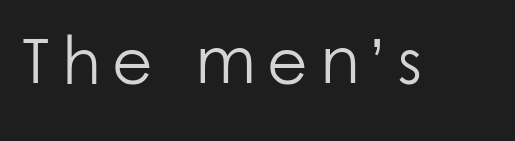
The font family rendered here belongs to the sans-serif group. Descenders hang freely into open space. Looks like regular typesetting: each glyph gets only the width it needs. The specimen reads as upright at a glance. The font sits on the lighter half of the weight spectrum, regular included.
